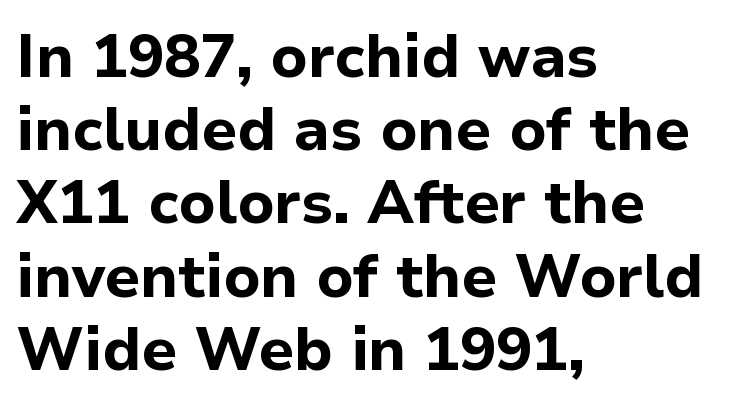
Q: Is the text bold? A: Yes.
Q: Is the text italic (slanted)? A: No, it is upright.
Q: Is the typeface a serif or a sans-serif typeface? A: Sans-serif.
Q: Is the text underlined? A: No.
Q: How is the paragraph aligned? A: Left-aligned.
Q: Is the spacing between letters normal or unusually wide? A: Normal.
Q: Width (condensed, normal, or wide)? A: Normal.
Q: Stroke contrast? A: Low.
Q: x-height? A: Medium.
Q: Monospaced? A: No.
